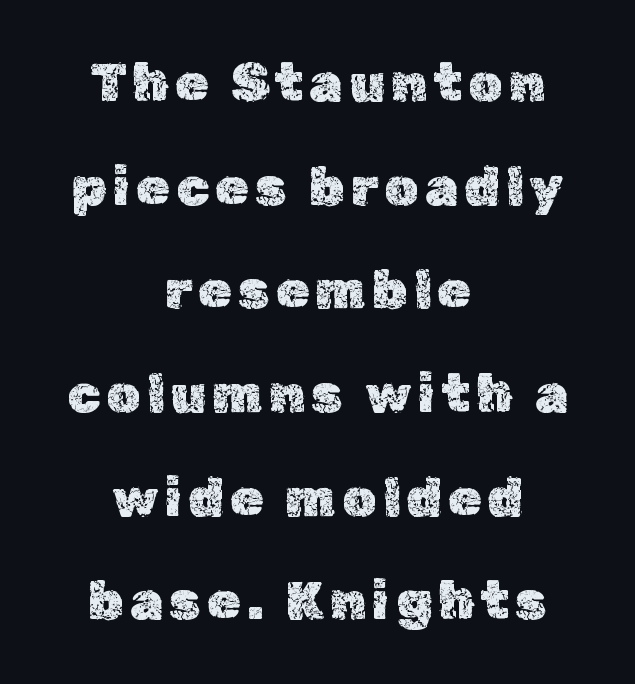
The image shows 54 px text type, upright; set centered, loose line spacing (1.92x), not underlined; a medium x-height.
